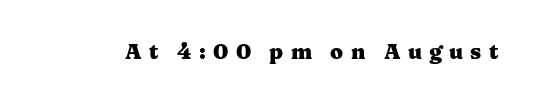
Q: Is the text bold? A: Yes.
Q: Is the text italic (slanted)? A: No, it is upright.
Q: Is the text underlined? A: No.
Q: Is the spacing between letters normal or unusually wide? A: Unusually wide.
